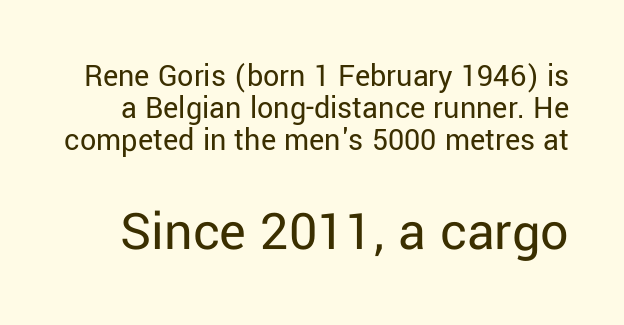
A typesetter would label this face a sans. This sample has the flowing, uneven cadence of proportional lettering. Italic: no, the glyphs are upright roman. The passage shown is not bold in any degree.
